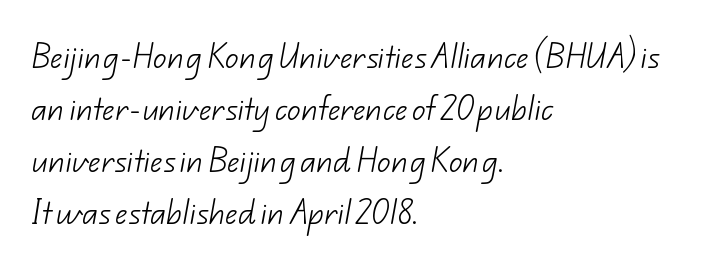
Q: Is the text bold? A: No.
Q: Is the text underlined? A: No.
Q: How is the paragraph aligned? A: Left-aligned.
Q: Is the spacing between letters normal or unusually wide? A: Normal.
Q: Is the spacing between lines tight, normal or loose? A: Loose.
